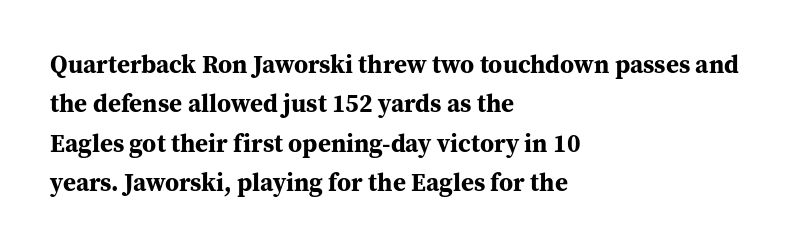
{"italic": "no", "bold": "yes", "underline": "no", "align": "left", "line_spacing": "normal", "line_spacing_ratio": 1.58, "letter_spacing": "normal", "letter_spacing_em": 0.0, "glyph_px": 25}
